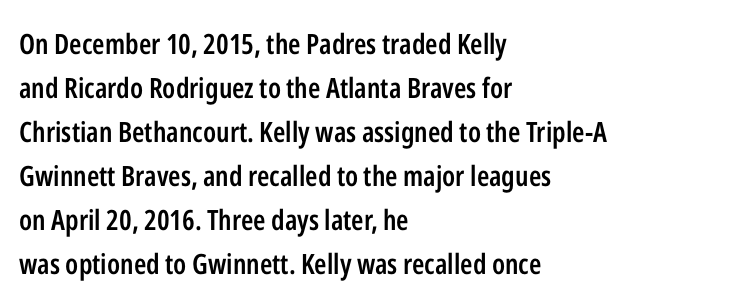
Q: Is the text bold? A: Semi-bold.
Q: Is the text italic (slanted)? A: No, it is upright.
Q: Is the typeface a serif or a sans-serif typeface? A: Sans-serif.
Q: Is the text underlined? A: No.
Q: How is the paragraph aligned? A: Left-aligned.
Q: Is the spacing between letters normal or unusually wide? A: Normal.
Q: Is the spacing between lines tight, normal or loose? A: Normal.
Q: Width (condensed, normal, or wide)? A: Condensed.
Q: Stroke contrast? A: Low.
Q: x-height? A: Medium.
Q: Monospaced? A: No.
